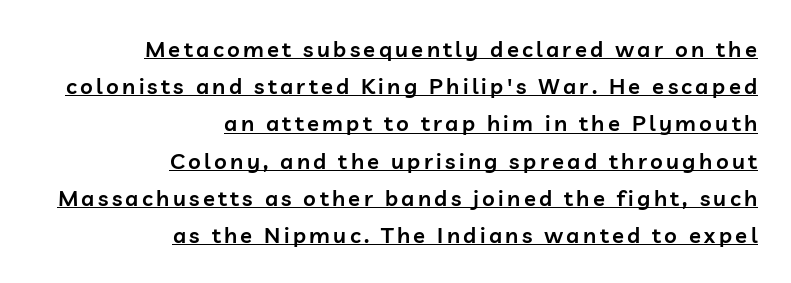
The image shows 22 px text type, upright; set right-aligned, normal line spacing (1.69x), underlined.
